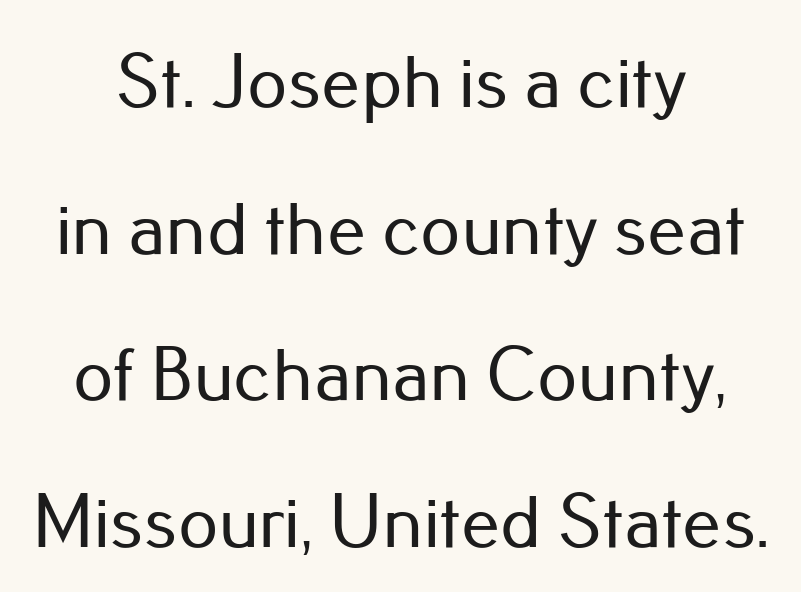
Standard letterfit; no display-style spreading of the glyphs. Descender tails drop into unmarked territory. Proportional: the letters do not fall into vertical columns. Designer's note — italics off, roman on. The text was rendered using a sans face with plain stroke endings. In CSS terms this would be text-align: center.
